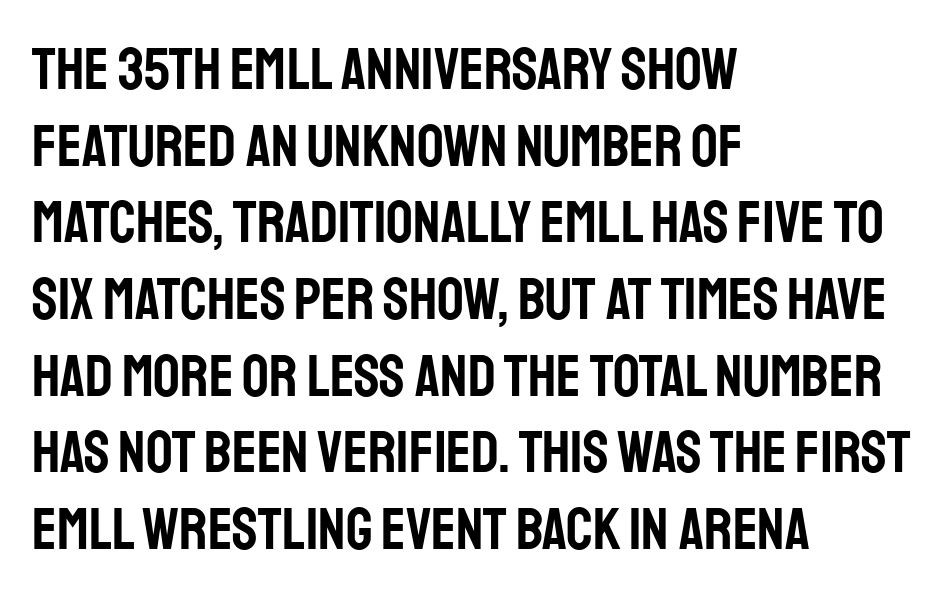
Q: Is the text italic (slanted)? A: No, it is upright.
Q: Is the typeface a serif or a sans-serif typeface? A: Sans-serif.
Q: Is the text underlined? A: No.
Q: How is the paragraph aligned? A: Left-aligned.
Q: Is the spacing between letters normal or unusually wide? A: Normal.
Q: Is the spacing between lines tight, normal or loose? A: Normal.
Q: Width (condensed, normal, or wide)? A: Condensed.
Q: Stroke contrast? A: Low.
Q: x-height? A: Large.
Q: Monospaced? A: No.
